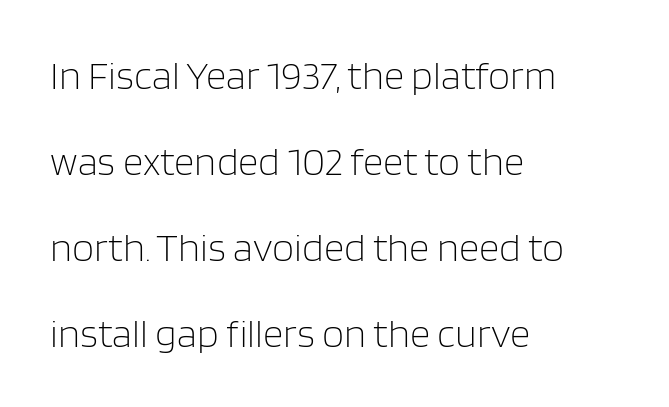
Q: Is the text bold? A: No.
Q: Is the text italic (slanted)? A: No, it is upright.
Q: Is the typeface a serif or a sans-serif typeface? A: Sans-serif.
Q: Is the text underlined? A: No.
Q: How is the paragraph aligned? A: Left-aligned.
Q: Is the spacing between letters normal or unusually wide? A: Normal.
Q: Is the spacing between lines tight, normal or loose? A: Loose.
Q: Width (condensed, normal, or wide)? A: Normal.
Q: Stroke contrast? A: Low.
Q: x-height? A: Large.
Q: Monospaced? A: No.
